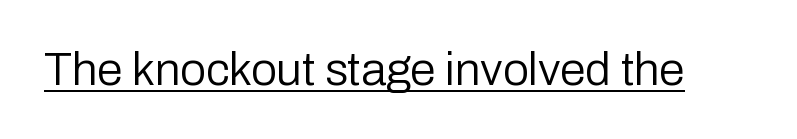
The image shows 46 px regular-weight sans-serif type, upright; set normal letter spacing, underlined; low stroke contrast and a medium x-height.
